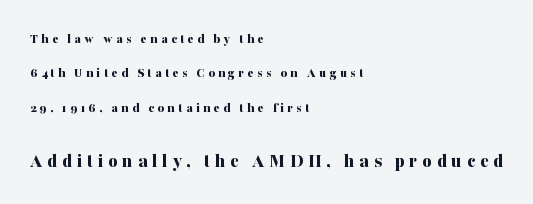
Q: Is the text bold? A: Yes.
Q: Is the text italic (slanted)? A: No, it is upright.
Q: Is the text underlined? A: No.
Q: How is the paragraph aligned? A: Left-aligned.
Q: Is the spacing between letters normal or unusually wide? A: Unusually wide.
Q: Is the spacing between lines tight, normal or loose? A: Loose.
Q: Which block of text is set in a larger size, the first (top) or the second (bottom)? A: The second (bottom) one.
